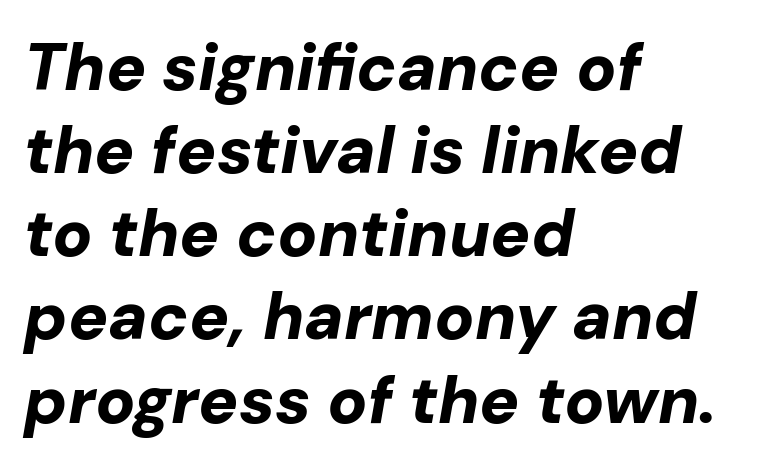
The vertical gap from one line to the next is medium. There is no visible air inserted between adjacent glyphs. The passage shown is emphatically bold. This sample has the flowing, uneven cadence of proportional lettering. The typesetter chose a ragged-right arrangement here.
